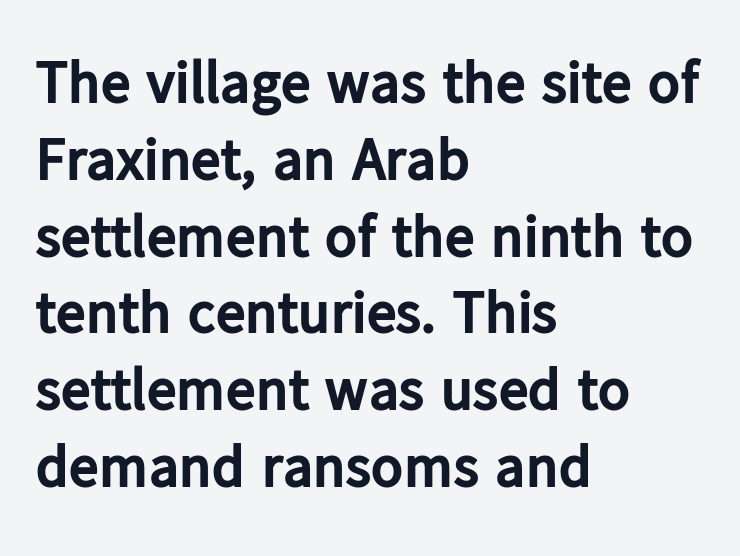
The image shows 60 px bold sans-serif type, upright; set left-aligned, normal line spacing (1.28x), normal letter spacing, not underlined; low stroke contrast and a medium x-height.
